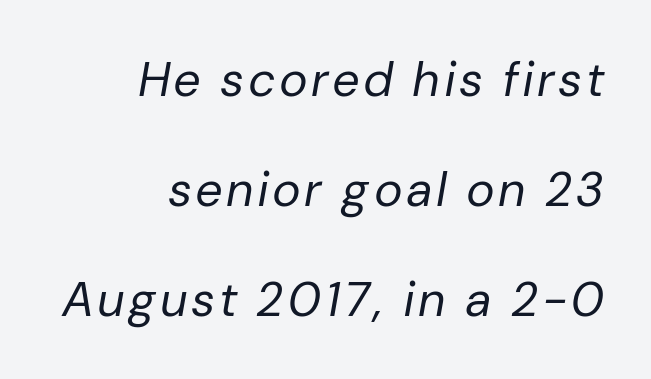
{"italic": "yes", "lean": "right", "slant_degrees": 10, "bold": "no", "weight": "regular", "width": "normal", "stroke_contrast": "low", "x_height": "medium", "monospaced": "no", "underline": "no", "align": "right", "line_spacing": "loose", "line_spacing_ratio": 2.29, "glyph_px": 48}
